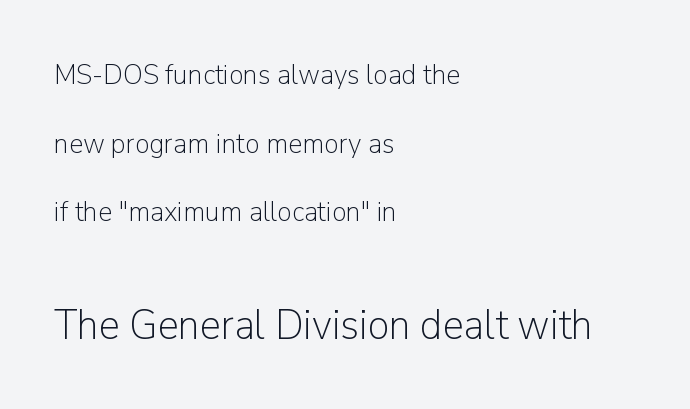
The image shows 43 px light sans-serif type, upright; set left-aligned, loose line spacing (2.37x), normal letter spacing, not underlined; the second (bottom) block is 1.48x larger; low stroke contrast and a medium x-height.
